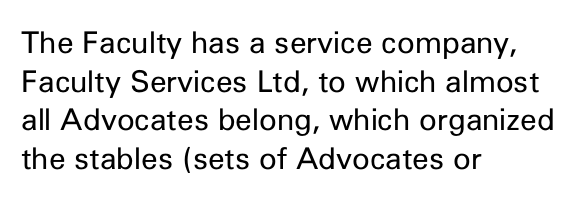
{"serif": "no", "italic": "no", "bold": "no", "weight": "regular", "width": "normal", "stroke_contrast": "low", "x_height": "medium", "monospaced": "no", "underline": "no", "align": "left", "line_spacing": "normal", "line_spacing_ratio": 1.29, "letter_spacing": "normal", "letter_spacing_em": 0.0, "glyph_px": 30}
